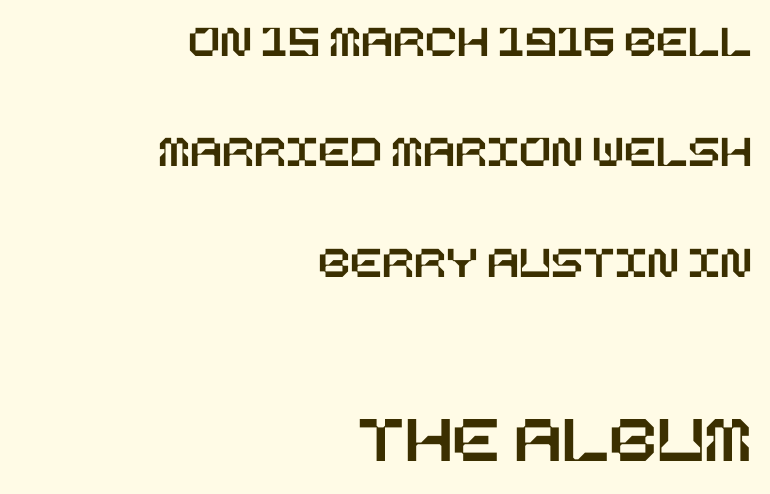
Has an underline been added? It has not. Interline gaps are noticeably wide in this sample. The emphasis by scale lands on block number two, below. The typesetter chose a ragged-left arrangement here.
